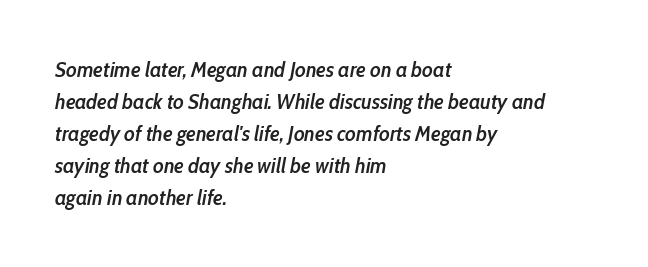
Observe the ordinary spacing: letters are neighbours, not strangers. You can tell it's italic because the verticals aren't actually vertical. The passage shown is semibold, sitting just below true bold. The lines are quadded left. The passage shown is not underscored anywhere. Vertical spacing — default.
